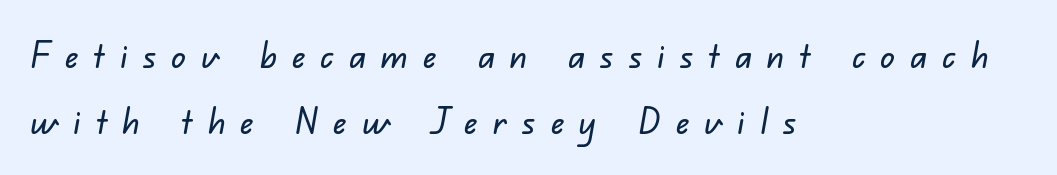
Q: Is the typeface a serif or a sans-serif typeface? A: Sans-serif.
Q: Is the text underlined? A: No.
Q: How is the paragraph aligned? A: Left-aligned.
Q: Is the spacing between letters normal or unusually wide? A: Unusually wide.
Q: Width (condensed, normal, or wide)? A: Normal.
Q: Stroke contrast? A: Low.
Q: x-height? A: Small.
Q: Monospaced? A: No.
